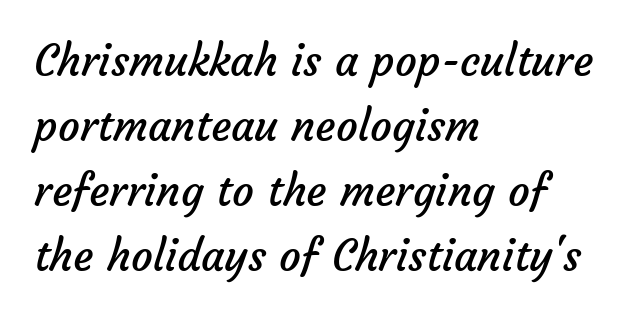
The image shows 43 px regular-weight sans-serif type; set left-aligned, normal line spacing (1.51x), normal letter spacing, not underlined; low stroke contrast and a medium x-height.
